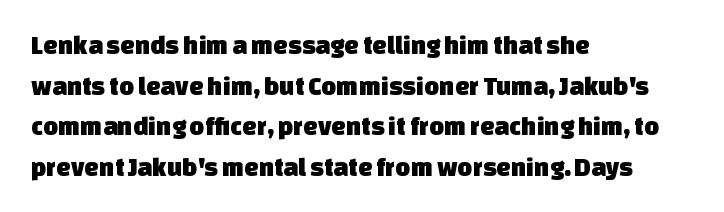
The letterforms sit shoulder to shoulder at normal distance. Successive baselines arrive at the customary interval. Beneath every word, the page is bare. The lines in this sample share a left origin and differ only in where they stop.
